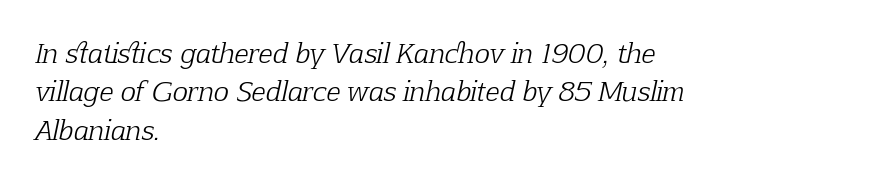
{"italic": "yes", "lean": "right", "slant_degrees": 12, "bold": "no", "underline": "no", "align": "left", "line_spacing": "normal", "line_spacing_ratio": 1.48, "letter_spacing": "normal", "letter_spacing_em": 0.0, "glyph_px": 26}
